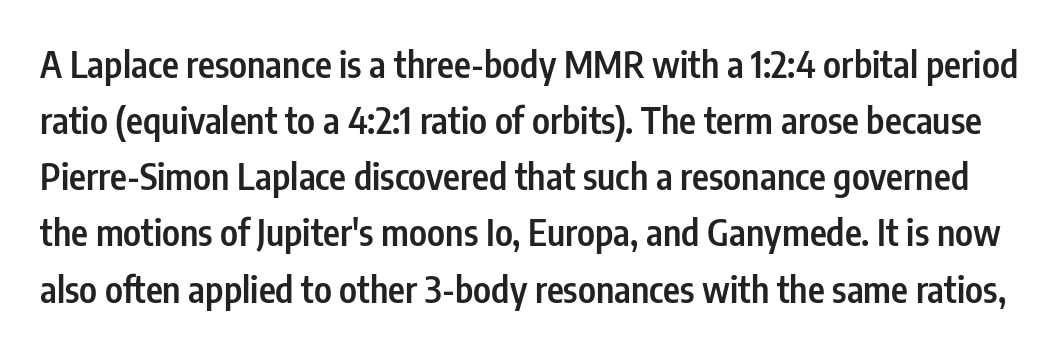
Q: Is the text bold? A: Semi-bold.
Q: Is the text italic (slanted)? A: No, it is upright.
Q: Is the typeface a serif or a sans-serif typeface? A: Sans-serif.
Q: Is the text underlined? A: No.
Q: Is the spacing between letters normal or unusually wide? A: Normal.
Q: Is the spacing between lines tight, normal or loose? A: Normal.
Q: Width (condensed, normal, or wide)? A: Condensed.
Q: Stroke contrast? A: Low.
Q: x-height? A: Medium.
Q: Monospaced? A: No.
